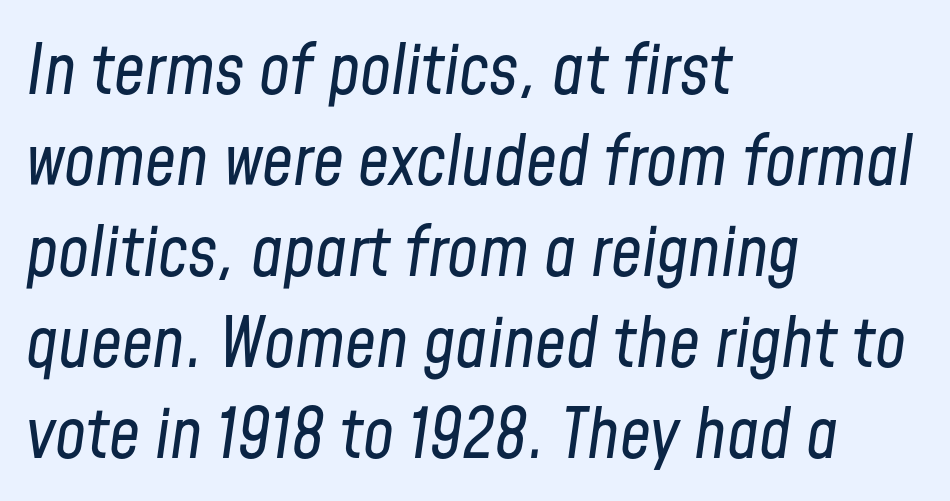
{"italic": "yes", "lean": "right", "slant_degrees": 8, "bold": "no", "weight": "regular", "width": "condensed", "stroke_contrast": "low", "x_height": "medium", "monospaced": "no", "underline": "no", "align": "left", "line_spacing": "normal", "line_spacing_ratio": 1.32, "letter_spacing": "normal", "letter_spacing_em": 0.0, "glyph_px": 69}
